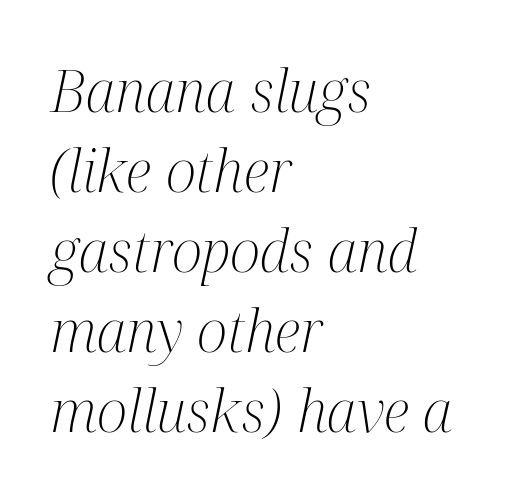
The image shows 58 px light, condensed serif type, italic (leaning right); set left-aligned, normal line spacing (1.38x), normal letter spacing, not underlined; medium stroke contrast and a medium x-height.
